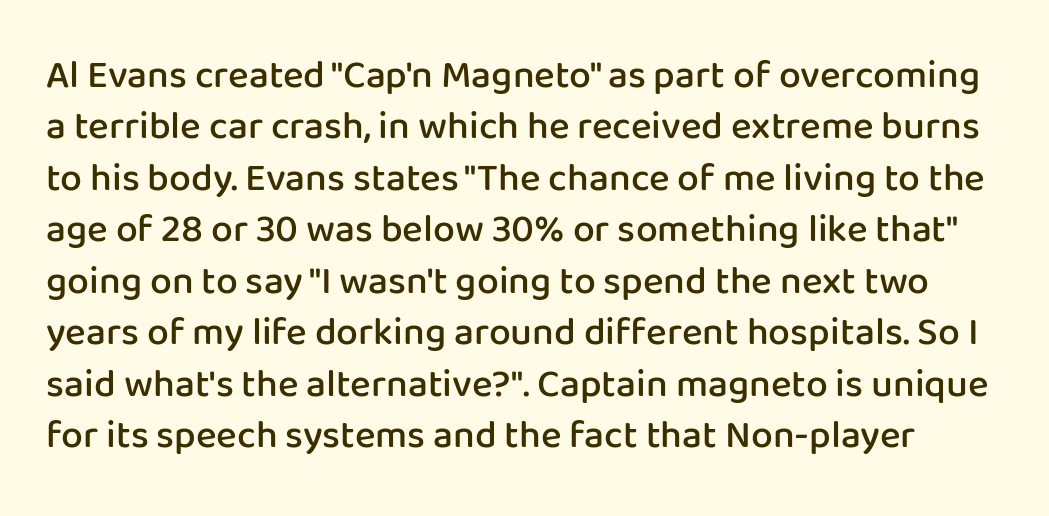
Q: Is the text bold? A: Semi-bold.
Q: Is the text italic (slanted)? A: No, it is upright.
Q: Is the typeface a serif or a sans-serif typeface? A: Sans-serif.
Q: Is the text underlined? A: No.
Q: Is the spacing between letters normal or unusually wide? A: Normal.
Q: Is the spacing between lines tight, normal or loose? A: Normal.
Q: Width (condensed, normal, or wide)? A: Normal.
Q: Stroke contrast? A: Low.
Q: x-height? A: Medium.
Q: Monospaced? A: No.
